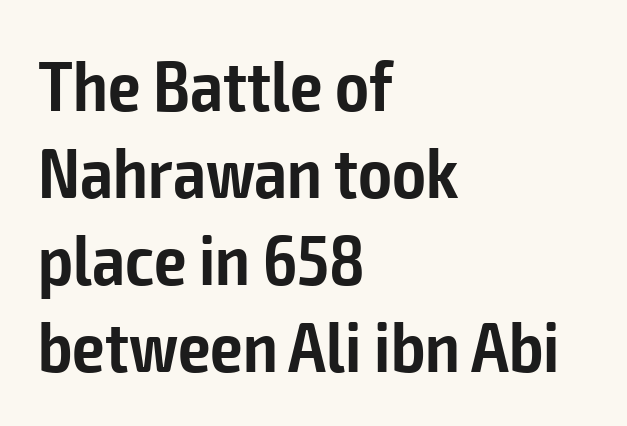
Notice the strokes are somewhat thickened but not fully heavy: this is a semibold. The foot of each line stays bare and open. Italic: no, the glyphs are upright roman. Nothing unusual about the tracking: characters are spaced as the font intends.
